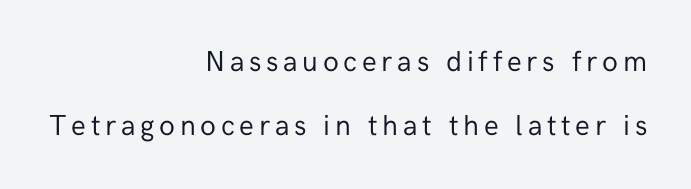
{"serif": "no", "italic": "no", "bold": "no", "weight": "regular", "width": "normal", "stroke_contrast": "low", "x_height": "medium", "monospaced": "no", "underline": "no", "align": "right", "line_spacing": "loose", "line_spacing_ratio": 2.22, "glyph_px": 29}
